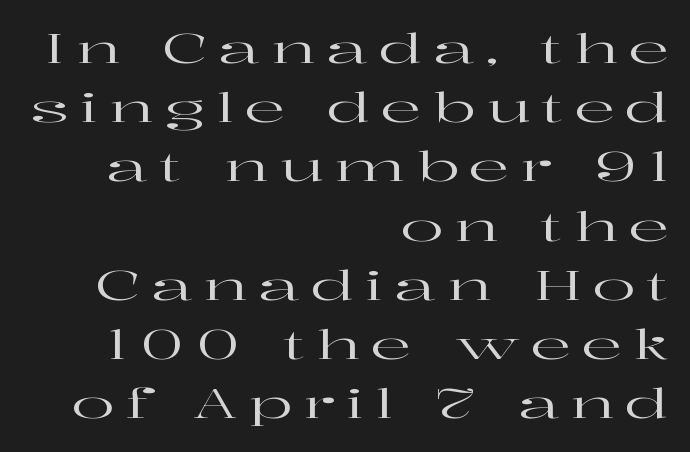
The image shows 40 px wide serif type, upright; set right-aligned, normal line spacing (1.48x), unusually wide letter spacing (+0.27 em), not underlined; high stroke contrast and a medium x-height.
